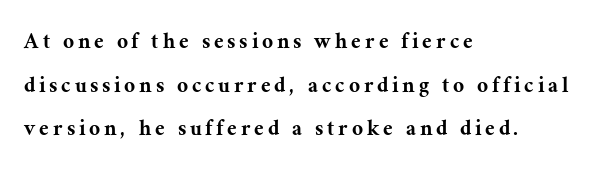
Descenders are the only things crossing below the line. Posture: upright roman. Typeset ragged right — the left edge is the straight one.
